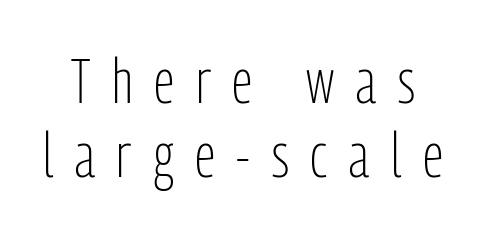
The image shows 62 px light, condensed sans-serif type, upright; set line spacing 1.2x, unusually wide letter spacing (+0.35 em), not underlined; low stroke contrast and a medium x-height.
